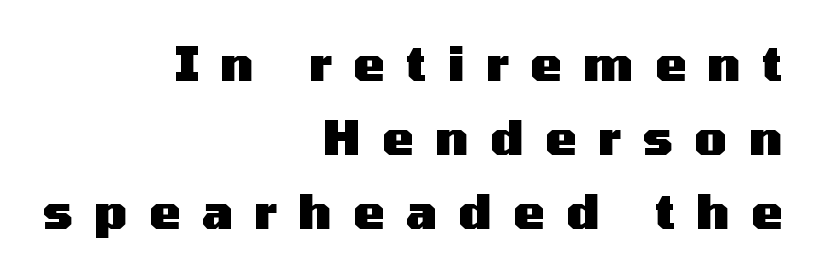
The image shows 47 px heavy, wide sans-serif type, upright; set right-aligned, normal line spacing (1.57x), unusually wide letter spacing (+0.46 em), not underlined; medium stroke contrast and a medium x-height.
